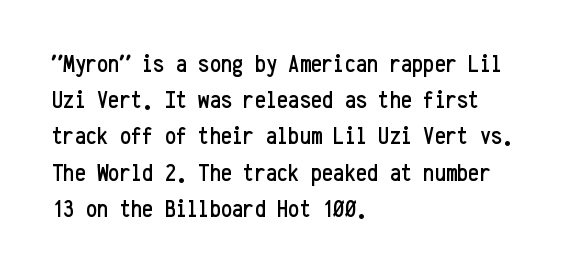
{"italic": "no", "underline": "no", "align": "left", "line_spacing": "normal", "line_spacing_ratio": 1.45, "letter_spacing": "normal", "letter_spacing_em": 0.0, "glyph_px": 25}
